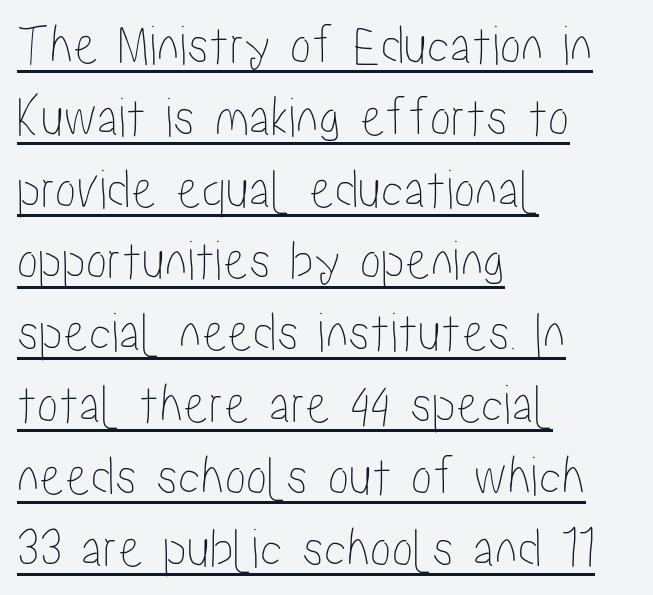
Successive baselines arrive at the customary interval. If you drew a line through each stem, it would be perfectly vertical. Characters follow at the spacing the type designer built in. You could not count columns in this text — the font is proportionally spaced.
